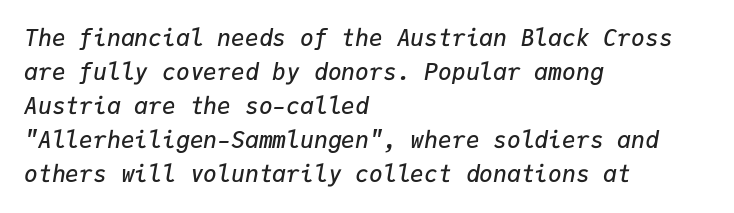
Q: Is the text bold? A: Semi-bold.
Q: Is the text italic (slanted)? A: Yes, it leans right by about 9 degrees.
Q: Is the text underlined? A: No.
Q: How is the paragraph aligned? A: Left-aligned.
Q: Is the spacing between letters normal or unusually wide? A: Normal.
Q: Is the spacing between lines tight, normal or loose? A: Normal.
